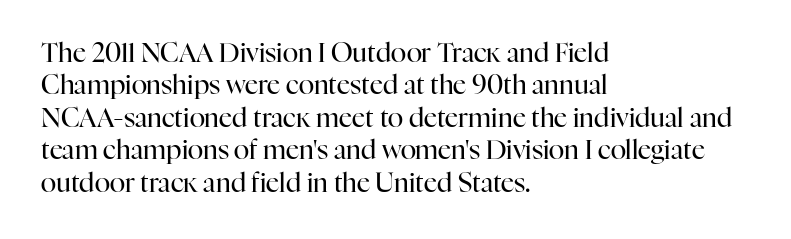
Q: Is the text bold? A: No.
Q: Is the text italic (slanted)? A: No, it is upright.
Q: Is the text underlined? A: No.
Q: How is the paragraph aligned? A: Left-aligned.
Q: Is the spacing between letters normal or unusually wide? A: Normal.
Q: Is the spacing between lines tight, normal or loose? A: Normal.
